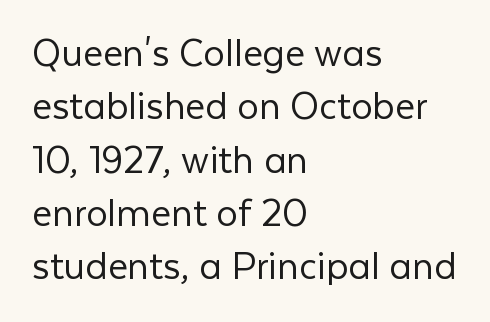
Clear beneath every line of the passage. The strokes carry an ordinary text weight at most. Students, note that the glyphs here touch the page at normal intervals. Serif or sans? Sans — the stroke terminals are bare. Notice how the passage keeps a crisp vertical edge on the left only.
